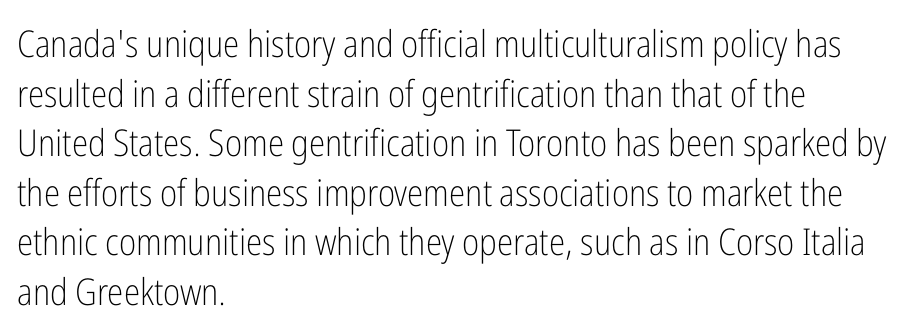
This sample uses an upright cut, with every glyph sitting square on the baseline. Regular leading. The face used here is a sans, in the tradition of grotesques and geometrics. The passage is arranged the way most books set body copy — flush left.
